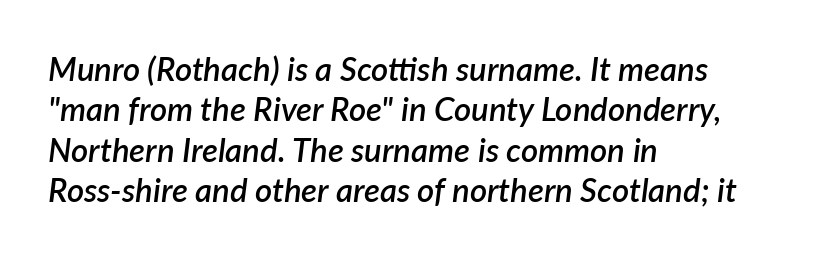
The image shows 33 px semibold type, italic (leaning right); set left-aligned, line spacing 1.22x, normal letter spacing, not underlined; low stroke contrast and a medium x-height.
